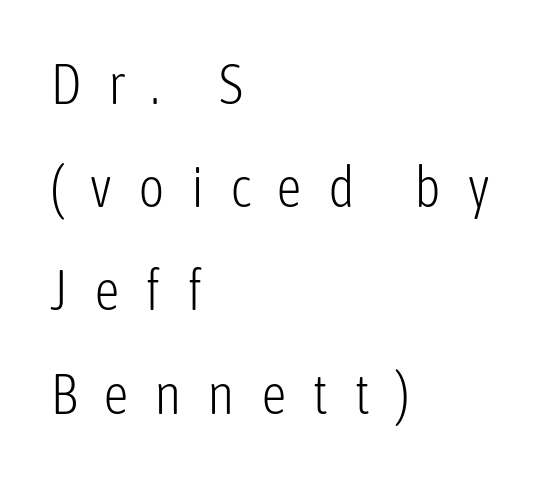
Is the block centered? No — it sits flush against the left margin. Rule under the text: the space is simply empty. Vertical stems look standard width or narrower in stroke. The letters stand upright; this is a roman face. How are the letters spaced? Widely, with obvious added tracking. Is this a fixed-width face? No — the glyphs have proportional, varying widths.
